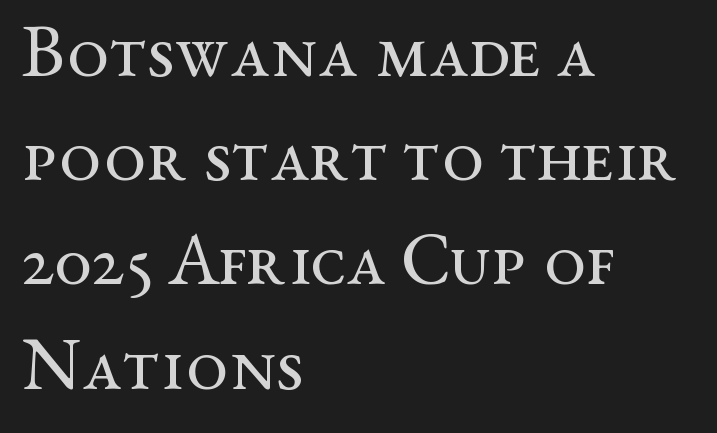
{"serif": "yes", "italic": "no", "bold": "no", "weight": "regular", "width": "wide", "stroke_contrast": "medium", "x_height": "medium", "monospaced": "no", "underline": "no", "align": "left", "line_spacing": "normal", "line_spacing_ratio": 1.39, "letter_spacing": "normal", "letter_spacing_em": 0.0, "glyph_px": 75}
